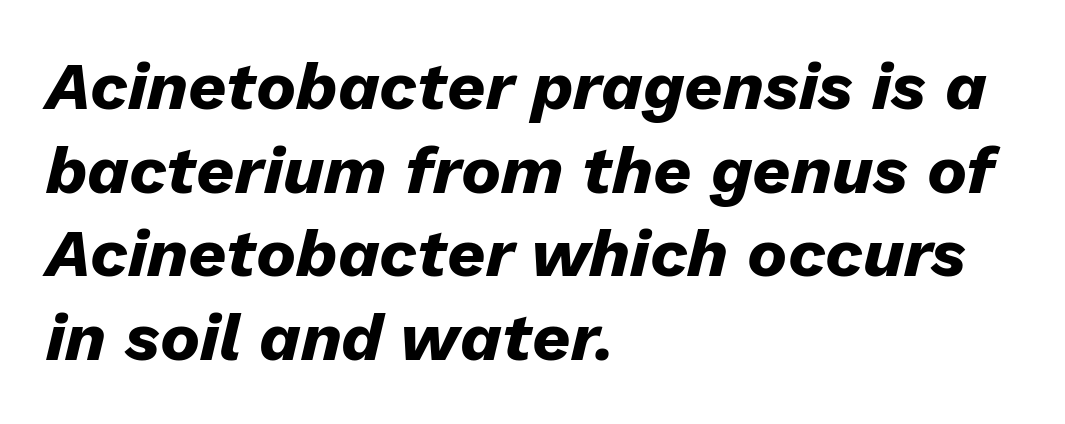
Yep, that's italic — everything's leaning. A dark, heavy texture on the line: the type is bold. No word sits above an underline. Baseline-to-baseline distance is the conventional proportion of letter height. Does extra space separate the letters? No, they use regular spacing.
